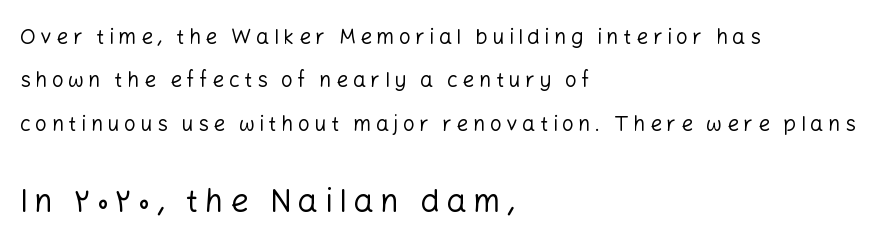
The image shows 32 px regular-weight sans-serif type, upright; set left-aligned, loose line spacing (2.07x), unusually wide letter spacing (+0.21 em), not underlined; the second (bottom) block is 1.52x larger; low stroke contrast and a medium x-height.
